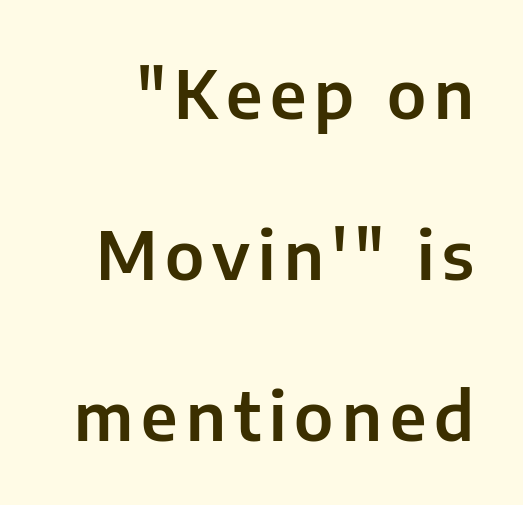
Q: Is the text italic (slanted)? A: No, it is upright.
Q: Is the typeface a serif or a sans-serif typeface? A: Sans-serif.
Q: Is the text underlined? A: No.
Q: Is the spacing between lines tight, normal or loose? A: Loose.
Q: Width (condensed, normal, or wide)? A: Normal.
Q: Stroke contrast? A: Low.
Q: x-height? A: Medium.
Q: Monospaced? A: No.
